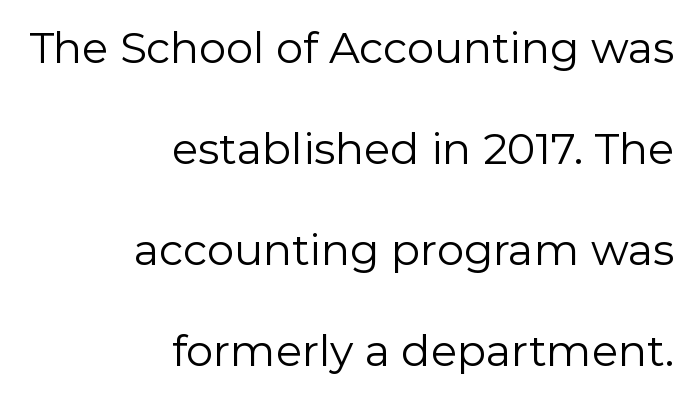
The image shows 43 px regular-weight sans-serif type, upright; set right-aligned, loose line spacing (2.35x), normal letter spacing, not underlined; low stroke contrast and a medium x-height.
